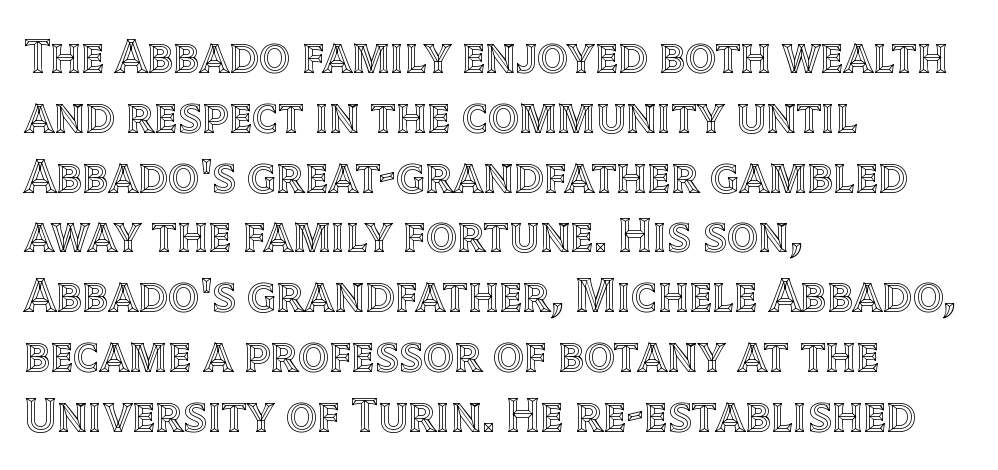
The image shows 49 px text type, upright; set left-aligned, line spacing 1.22x, normal letter spacing, not underlined; a large x-height.
